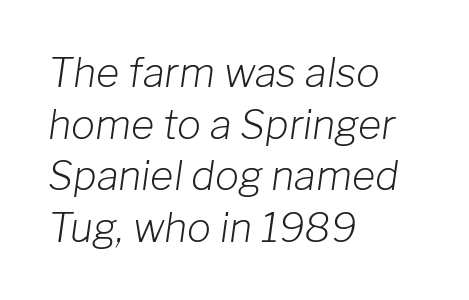
Check the space under the baseline: it is left empty. The rows are spaced the way most documents space them. Weight: in the light-to-regular range. You could not count columns in this text — the font is proportionally spaced.
